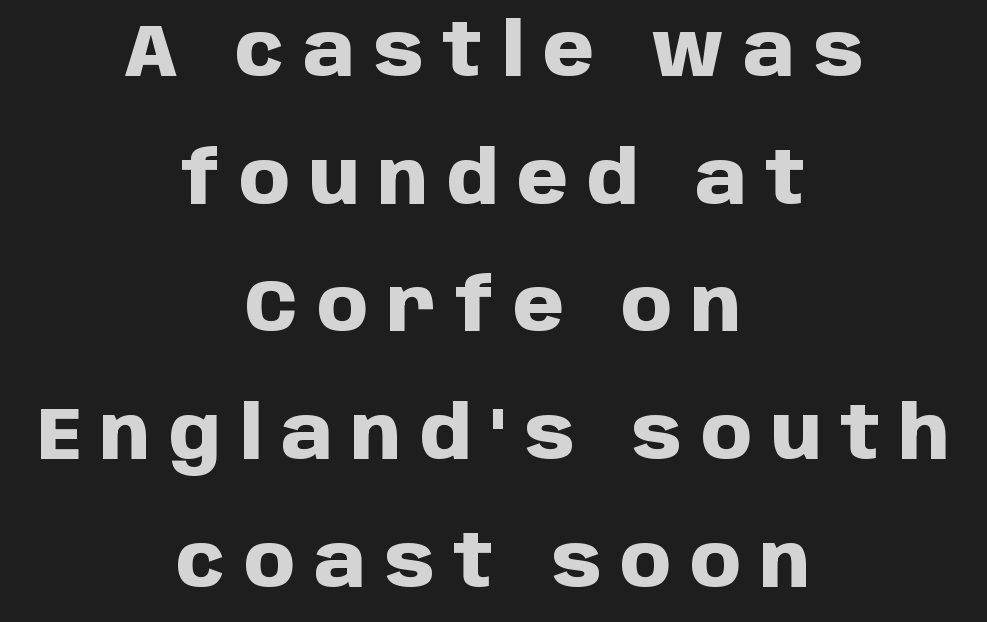
The font is running at its bold setting. These lines are rendered in a variable-pitch font. Upright lettering throughout. Has an underline been added? It has not. The lines are quadded center. Honestly, the letter spacing is so wide it's the main thing you notice.
